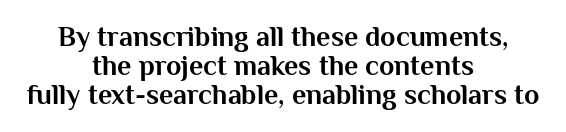
The image shows 28 px bold sans-serif type, upright; set centered, tight line spacing (1.04x), normal letter spacing, not underlined; medium stroke contrast and a medium x-height.
